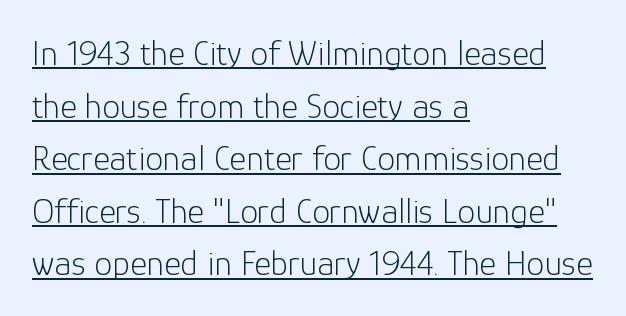
The image shows 36 px light sans-serif type, upright; set left-aligned, normal line spacing (1.46x), normal letter spacing, underlined; low stroke contrast and a medium x-height.
